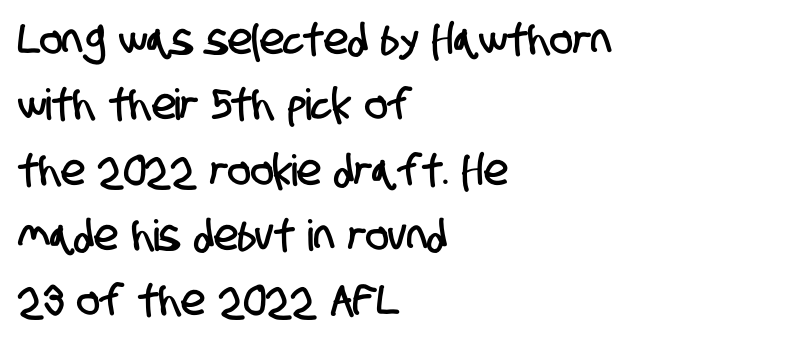
Q: Is the typeface a serif or a sans-serif typeface? A: Sans-serif.
Q: Is the text underlined? A: No.
Q: How is the paragraph aligned? A: Left-aligned.
Q: Is the spacing between letters normal or unusually wide? A: Normal.
Q: Is the spacing between lines tight, normal or loose? A: Normal.
Q: Width (condensed, normal, or wide)? A: Condensed.
Q: Stroke contrast? A: Low.
Q: x-height? A: Large.
Q: Monospaced? A: No.
